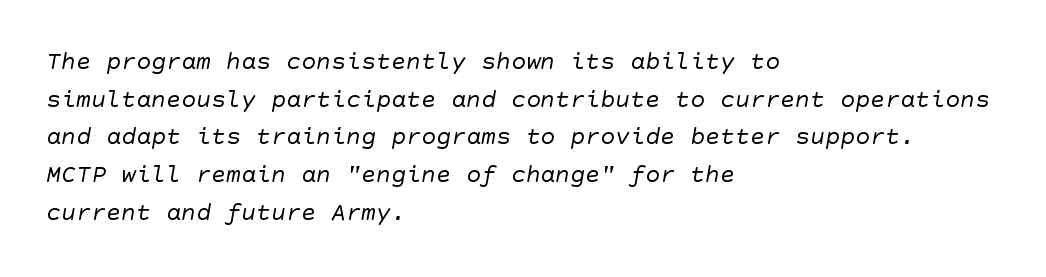
The image shows 25 px text type; set left-aligned, normal line spacing (1.51x), normal letter spacing, not underlined.
